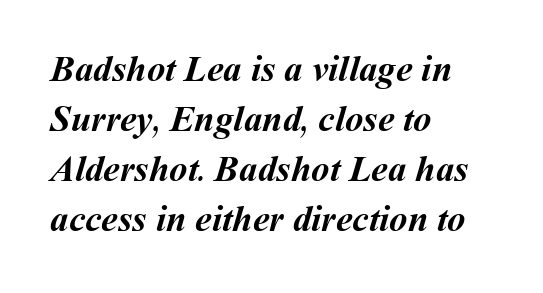
{"bold": "yes", "weight": "semibold", "width": "normal", "stroke_contrast": "medium", "x_height": "medium", "monospaced": "no", "underline": "no", "align": "left", "line_spacing": "normal", "line_spacing_ratio": 1.35, "letter_spacing": "normal", "letter_spacing_em": 0.0, "glyph_px": 37}
